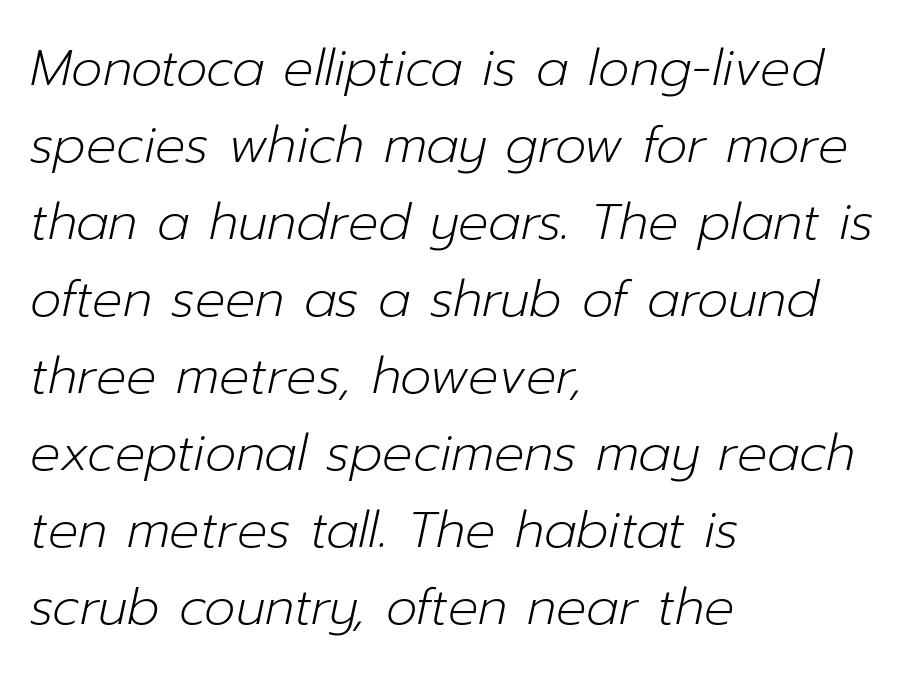
Inter-character spacing is left at the font's built-in metrics. You could not count columns in this text — the font is proportionally spaced. Anything drawn beneath the words? Only blank space. One glance says typical: line gaps are just what's usual.
